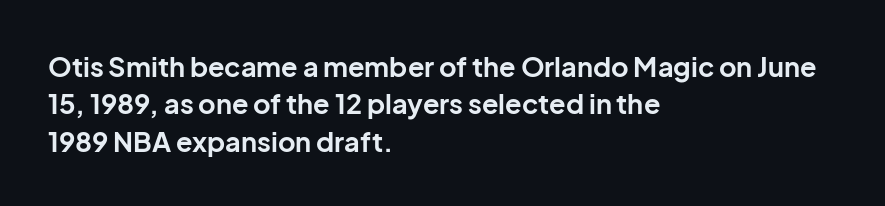
It's the straight-up-and-down kind of type. The lines are quadded left. Letter spacing: default. Rule under the text: the space is simply empty. The space between consecutive lines is moderate. Notice how thick the strokes are: this is what a full bold looks like.
